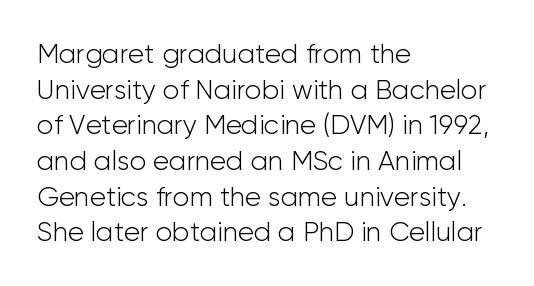
Notice how descenders clear the ascenders below comfortably — that's standard leading. Rule under the text: the space is simply empty. This rendering uses left alignment, leaving the right contour irregular. The type sits square on the baseline with zero lean. The font sits on the lighter half of the weight spectrum, regular included. The gaps between neighbouring characters are ordinary and unremarkable.
